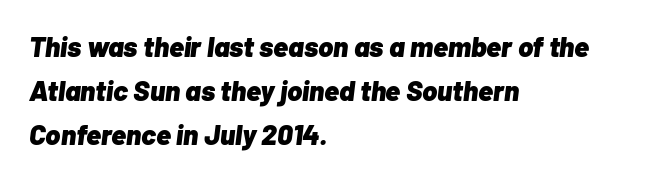
Q: Is the text bold? A: Yes.
Q: Is the text italic (slanted)? A: Yes, it leans right by about 7 degrees.
Q: Is the text underlined? A: No.
Q: How is the paragraph aligned? A: Left-aligned.
Q: Is the spacing between letters normal or unusually wide? A: Normal.
Q: Is the spacing between lines tight, normal or loose? A: Normal.
Q: Width (condensed, normal, or wide)? A: Normal.
Q: Stroke contrast? A: Low.
Q: x-height? A: Medium.
Q: Monospaced? A: No.
